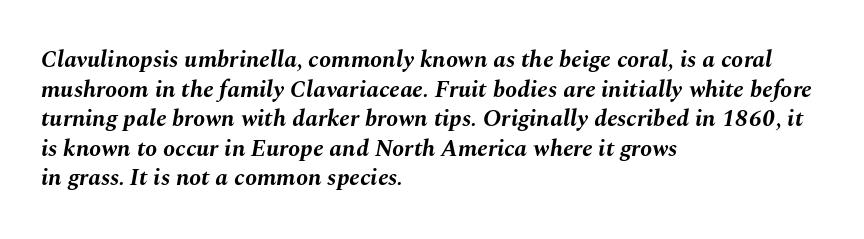
Layout note: lines flush left. The strip under each line holds only bare page. Weight: bold. Tracking value appears to be zero — textbook default spacing. When letters slant like this, we call the style italic.
